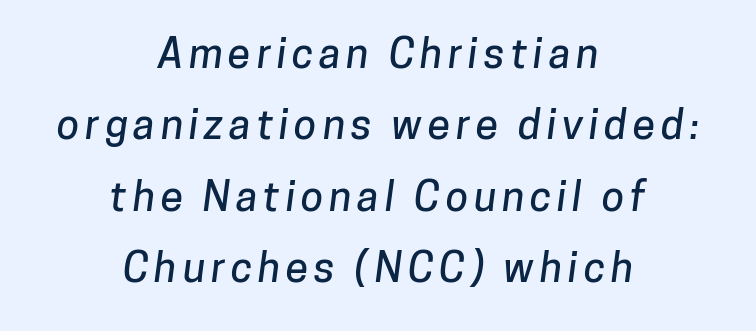
{"serif": "no", "width": "normal", "stroke_contrast": "low", "x_height": "medium", "monospaced": "no", "underline": "no", "align": "center", "line_spacing_ratio": 1.74, "glyph_px": 41}
